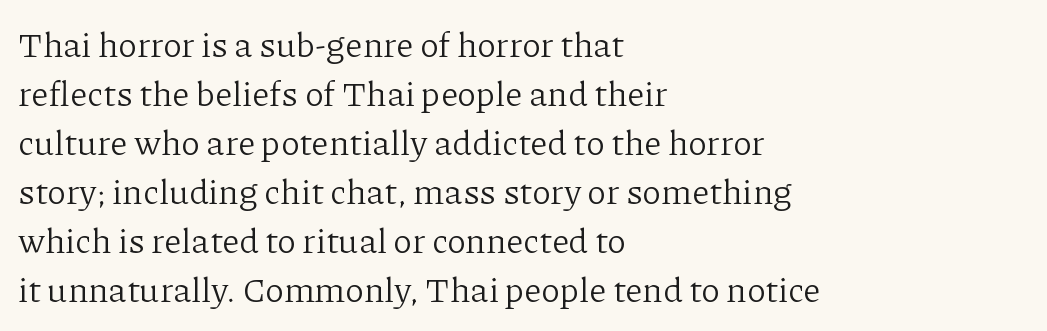
{"serif": "yes", "italic": "no", "bold": "no", "weight": "light", "width": "normal", "stroke_contrast": "low", "x_height": "medium", "monospaced": "no", "underline": "no", "align": "left", "line_spacing": "normal", "line_spacing_ratio": 1.4, "letter_spacing": "normal", "letter_spacing_em": 0.0, "glyph_px": 35}
